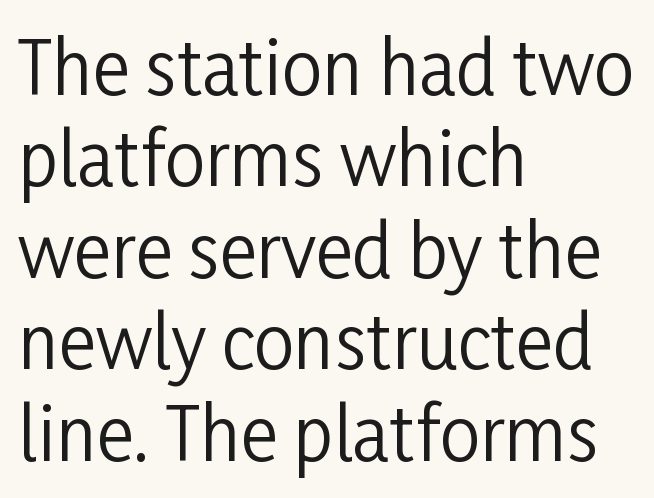
The image shows 72 px regular-weight, condensed sans-serif type, upright; set left-aligned, normal line spacing (1.27x), normal letter spacing, not underlined; low stroke contrast and a medium x-height.
